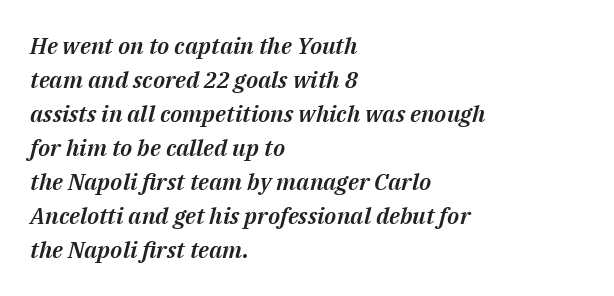
The line-height multiplier appears to be the usual default. Horizontally, the lines are justified to the leading edge only. Only glyphs here, with clear space below each row. The horizontal fit of the characters is conventional and even.
